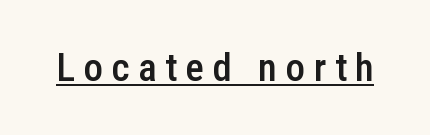
Spacing between characters has been opened up far beyond the box default. These lines are composed in type without serifs. Stems and bowls a touch heavier than normal — semibold. The axis of the letterforms is exactly vertical. The passage shown is underscored from start to finish. Each letter keeps its own natural width here, so spacing adapts to shape.
